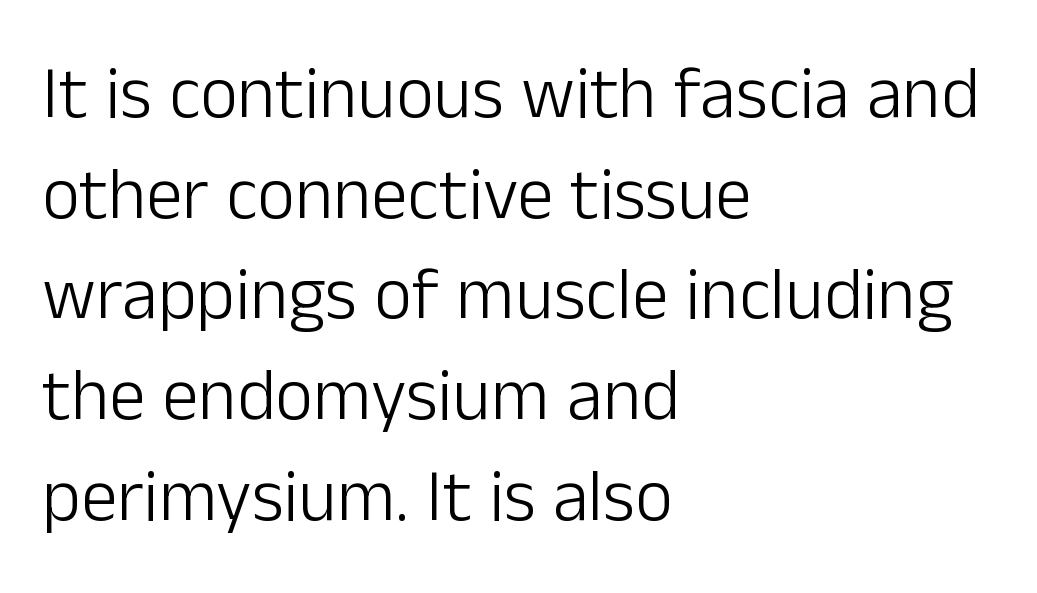
A typesetter would label this face a sans. The letters advance in unequal steps, a hallmark of proportional type. This is not heavy type; no bold has been used. The lines sit at an ordinary, default distance from one another. The typography opts for an upright posture over an oblique one. If you drew a ruler down the left edge, every line would touch it.
